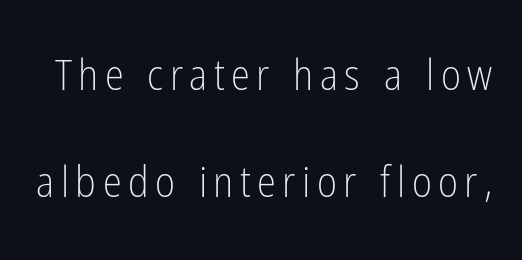
{"serif": "no", "italic": "no", "bold": "no", "weight": "light", "width": "condensed", "stroke_contrast": "low", "x_height": "medium", "monospaced": "no", "underline": "no", "line_spacing": "loose", "line_spacing_ratio": 2.49, "glyph_px": 43}
